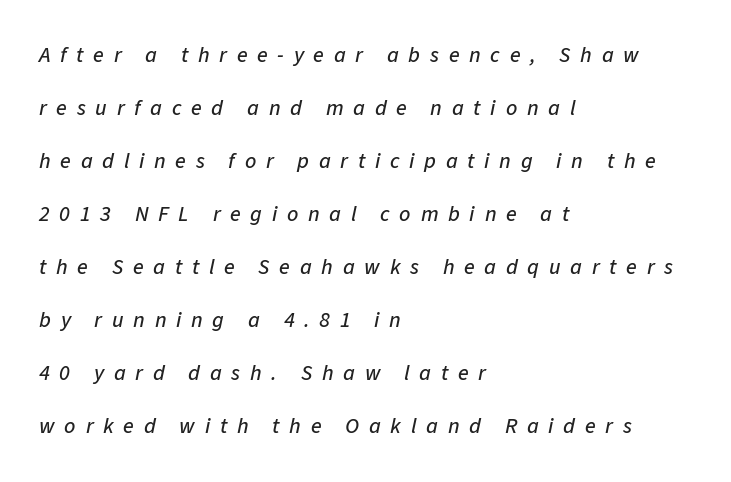
Q: Is the text italic (slanted)? A: Yes, it leans right by about 11 degrees.
Q: Is the text underlined? A: No.
Q: How is the paragraph aligned? A: Left-aligned.
Q: Is the spacing between letters normal or unusually wide? A: Unusually wide.
Q: Is the spacing between lines tight, normal or loose? A: Loose.
